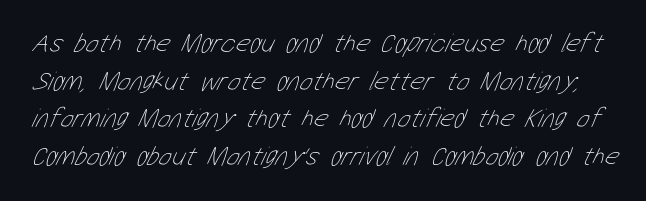
This sample keeps an unexceptional amount of space between lines. No heavy texture on the line: the type isn't bold. Observe the ordinary spacing: letters are neighbours, not strangers. Rule under the text: the space is simply empty.
